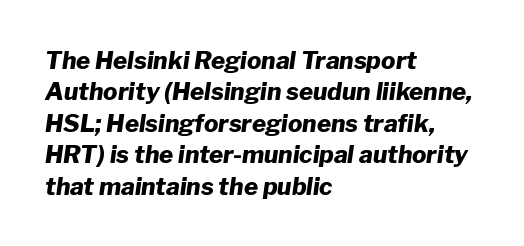
The lettering tilts uniformly, giving the passage an italic look. The passage is arranged the way most books set body copy — flush left. The zone under the glyphs is completely vacant. Standard letterfit; no display-style spreading of the glyphs. How would I describe the line gaps? Plain and ordinary. What weight is shown? A full bold with thick strokes.
